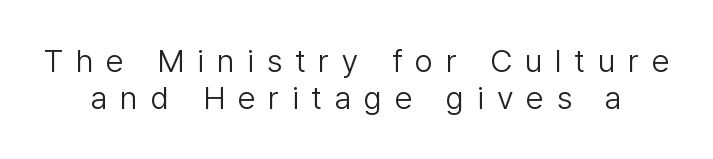
{"serif": "no", "italic": "no", "bold": "no", "weight": "light", "width": "normal", "stroke_contrast": "low", "x_height": "medium", "monospaced": "no", "underline": "no", "line_spacing_ratio": 1.17, "letter_spacing": "wide", "letter_spacing_em": 0.4, "glyph_px": 32}
